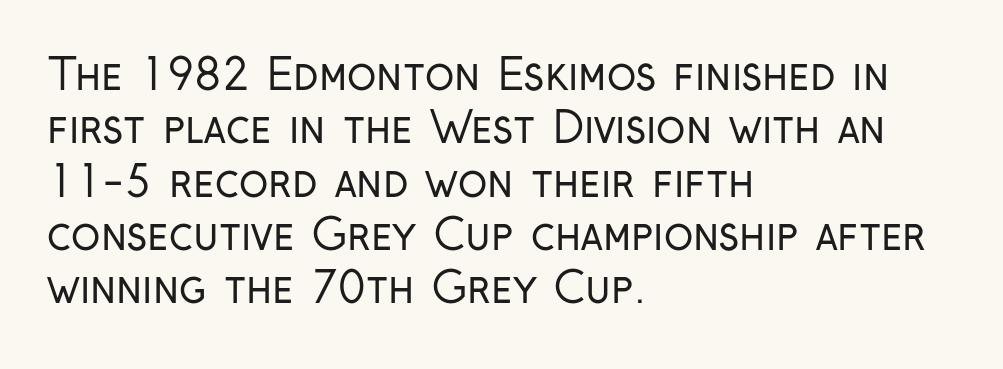
{"serif": "no", "italic": "no", "bold": "no", "weight": "regular", "width": "condensed", "stroke_contrast": "low", "x_height": "medium", "monospaced": "no", "underline": "no", "align": "left", "line_spacing_ratio": 1.24, "letter_spacing": "normal", "letter_spacing_em": 0.0, "glyph_px": 43}
